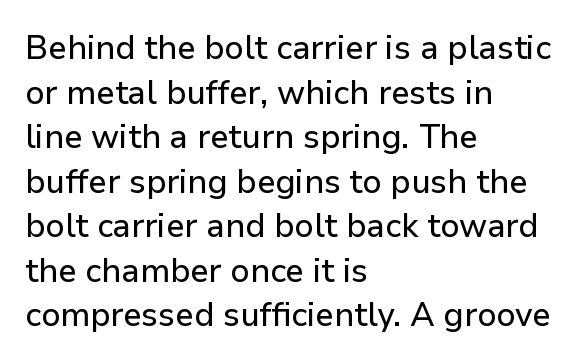
Descenders are the only things crossing below the line. These lines sit exactly where default settings would place them. Check where the strokes stop: nothing finishes them off — pure sans. Reading down the block, your eye returns to a fixed left position each line. This is roman type, the default non-slanted kind. Caption: standard tracking, unaltered.
